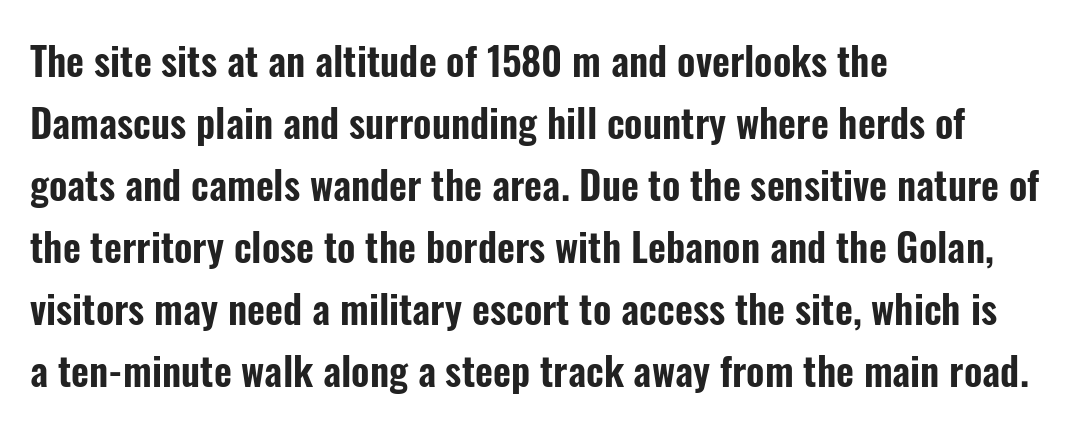
Q: Is the text italic (slanted)? A: No, it is upright.
Q: Is the typeface a serif or a sans-serif typeface? A: Sans-serif.
Q: Is the text underlined? A: No.
Q: How is the paragraph aligned? A: Left-aligned.
Q: Is the spacing between letters normal or unusually wide? A: Normal.
Q: Is the spacing between lines tight, normal or loose? A: Normal.
Q: Width (condensed, normal, or wide)? A: Condensed.
Q: Stroke contrast? A: Low.
Q: x-height? A: Medium.
Q: Monospaced? A: No.
